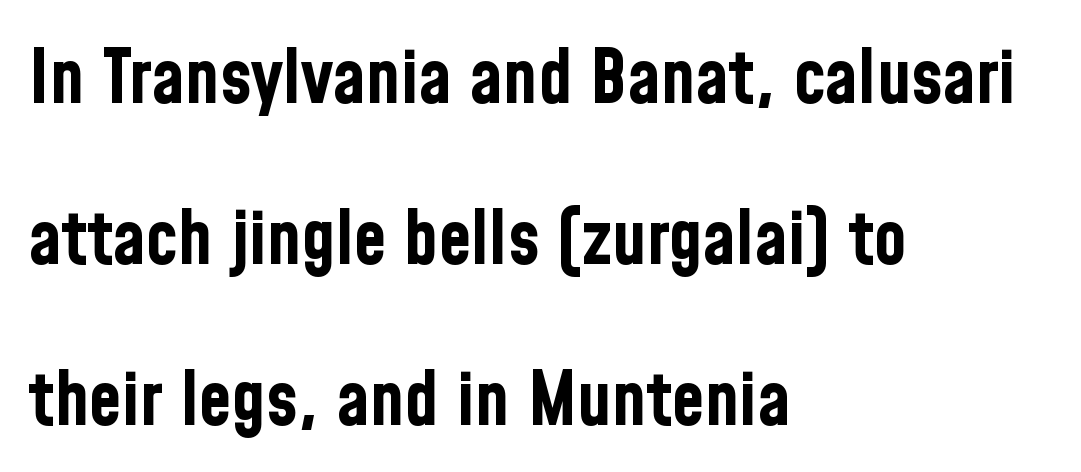
Q: Is the text bold? A: Yes.
Q: Is the text italic (slanted)? A: No, it is upright.
Q: Is the typeface a serif or a sans-serif typeface? A: Sans-serif.
Q: Is the text underlined? A: No.
Q: How is the paragraph aligned? A: Left-aligned.
Q: Is the spacing between letters normal or unusually wide? A: Normal.
Q: Is the spacing between lines tight, normal or loose? A: Loose.
Q: Width (condensed, normal, or wide)? A: Condensed.
Q: Stroke contrast? A: Low.
Q: x-height? A: Medium.
Q: Monospaced? A: No.
